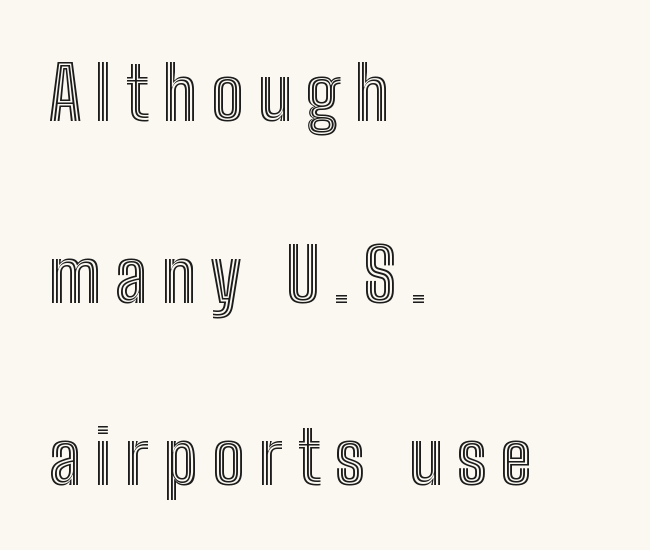
Q: Is the text italic (slanted)? A: No, it is upright.
Q: Is the text underlined? A: No.
Q: How is the paragraph aligned? A: Left-aligned.
Q: Is the spacing between lines tight, normal or loose? A: Loose.
Q: Width (condensed, normal, or wide)? A: Condensed.
Q: x-height? A: Medium.
Q: Monospaced? A: No.
